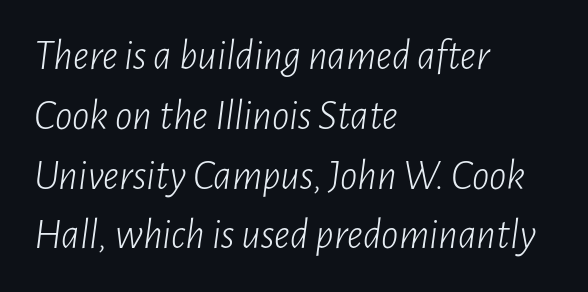
The image shows 43 px light, condensed type, italic (leaning right); set left-aligned, normal line spacing (1.39x), normal letter spacing, not underlined; low stroke contrast and a medium x-height.
